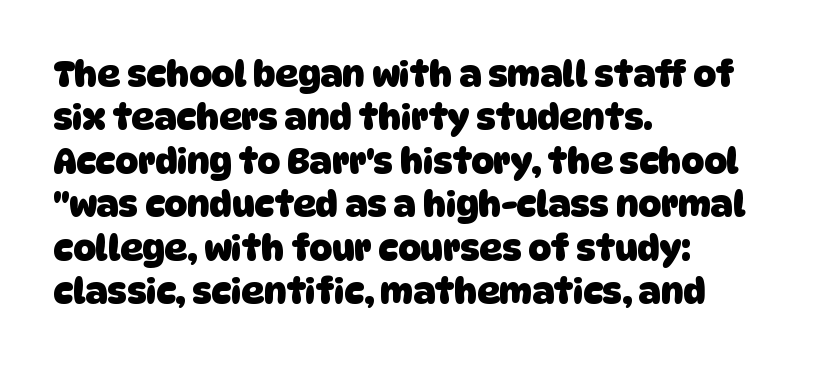
Font category for this specimen: sans-serif. A dark, heavy texture on the line: the type is bold. The lines are quadded left. The space directly below the letters is spotless. Looks like regular typesetting: each glyph gets only the width it needs. The face used here is rendered with its standard letterfit.
